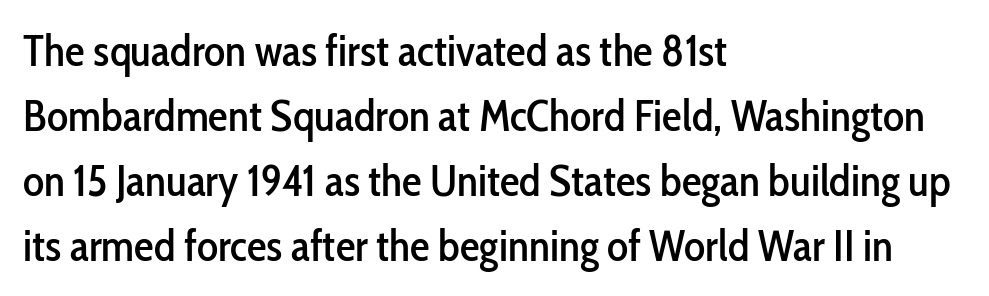
The image shows 44 px condensed sans-serif type, upright; set left-aligned, normal line spacing (1.48x), normal letter spacing, not underlined; low stroke contrast and a medium x-height.
